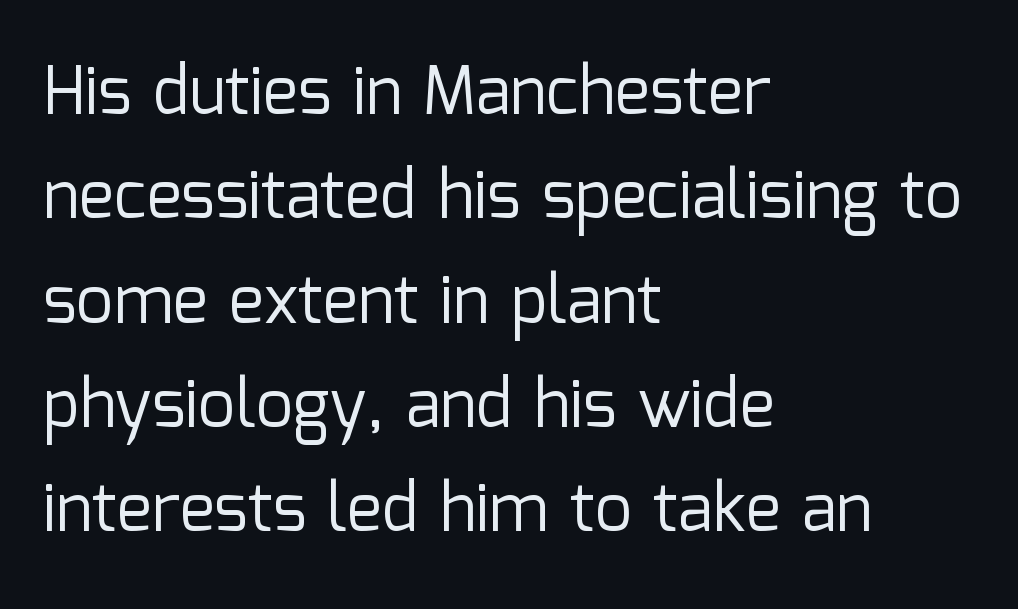
Q: Is the text bold? A: No.
Q: Is the text italic (slanted)? A: No, it is upright.
Q: Is the typeface a serif or a sans-serif typeface? A: Sans-serif.
Q: Is the text underlined? A: No.
Q: How is the paragraph aligned? A: Left-aligned.
Q: Is the spacing between letters normal or unusually wide? A: Normal.
Q: Is the spacing between lines tight, normal or loose? A: Normal.
Q: Width (condensed, normal, or wide)? A: Normal.
Q: Stroke contrast? A: Low.
Q: x-height? A: Medium.
Q: Monospaced? A: No.
